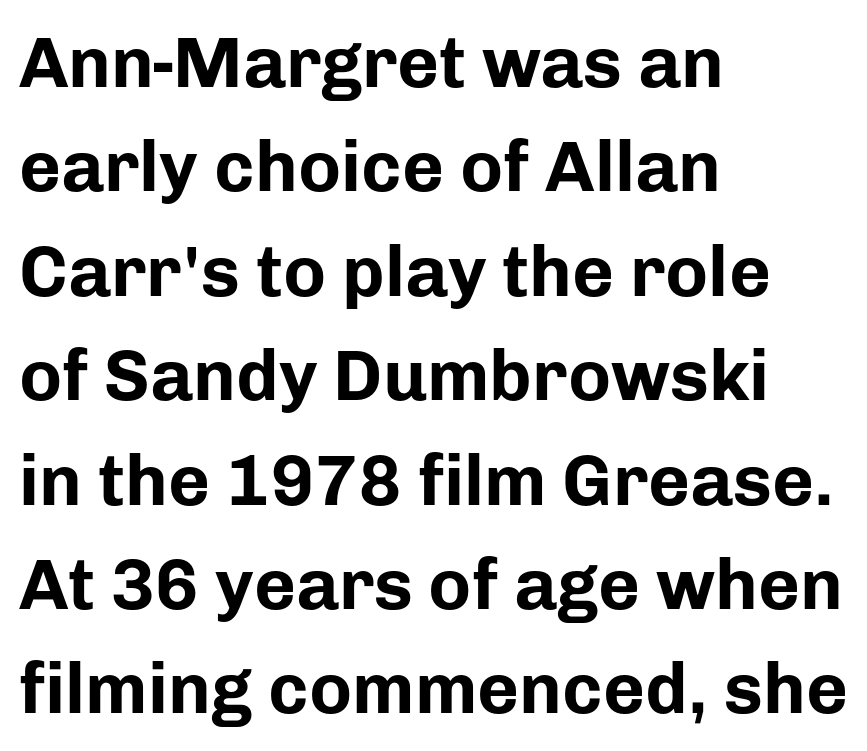
Q: Is the text bold? A: Yes.
Q: Is the text italic (slanted)? A: No, it is upright.
Q: Is the typeface a serif or a sans-serif typeface? A: Sans-serif.
Q: Is the text underlined? A: No.
Q: How is the paragraph aligned? A: Left-aligned.
Q: Is the spacing between letters normal or unusually wide? A: Normal.
Q: Is the spacing between lines tight, normal or loose? A: Normal.
Q: Width (condensed, normal, or wide)? A: Normal.
Q: Stroke contrast? A: Low.
Q: x-height? A: Medium.
Q: Monospaced? A: No.
